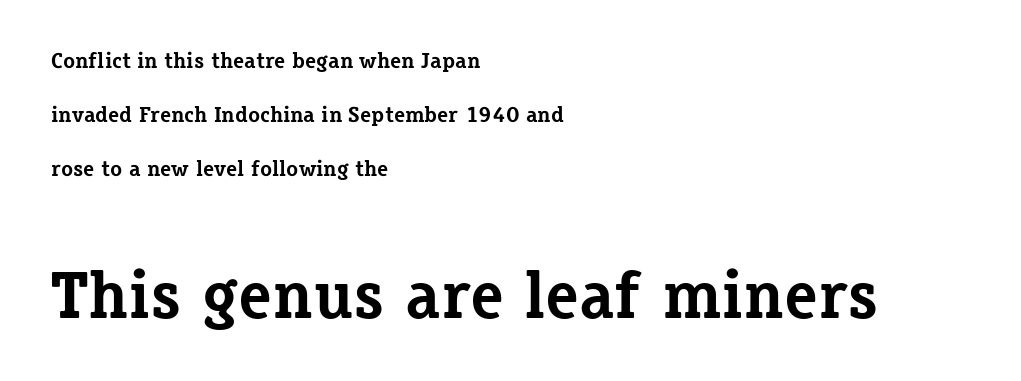
{"serif": "yes", "italic": "no", "bold": "yes", "weight": "bold", "width": "normal", "stroke_contrast": "low", "x_height": "medium", "monospaced": "no", "underline": "no", "align": "left", "line_spacing": "loose", "line_spacing_ratio": 2.46, "letter_spacing": "normal", "letter_spacing_em": 0.0, "larger_block": "second", "size_ratio": 3.05, "glyph_px": 67}
